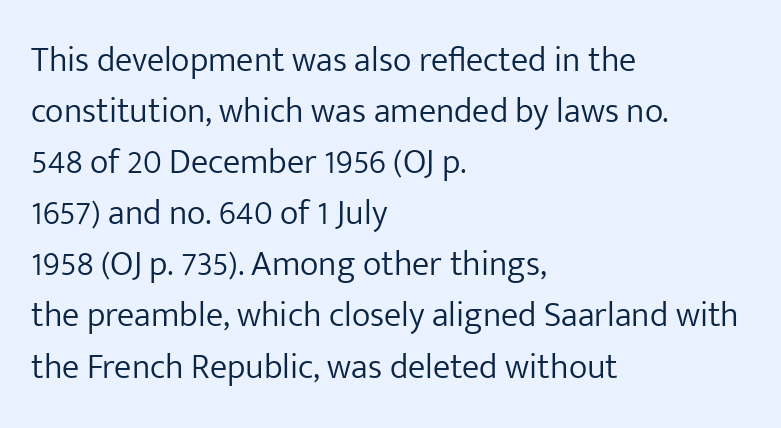
Q: Is the text bold? A: No.
Q: Is the text italic (slanted)? A: No, it is upright.
Q: Is the typeface a serif or a sans-serif typeface? A: Sans-serif.
Q: Is the text underlined? A: No.
Q: How is the paragraph aligned? A: Left-aligned.
Q: Is the spacing between letters normal or unusually wide? A: Normal.
Q: Is the spacing between lines tight, normal or loose? A: Normal.
Q: Width (condensed, normal, or wide)? A: Normal.
Q: Stroke contrast? A: Low.
Q: x-height? A: Medium.
Q: Monospaced? A: No.
